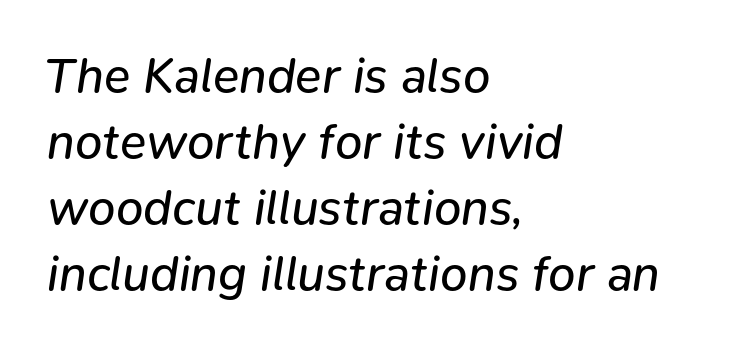
The space directly below the letters is spotless. Here the designer chose a conventional face with non-uniform glyph widths. Summary of vertical rhythm: regular, with standard interline spacing. Inter-character spacing is left at the font's built-in metrics. Looking at the ascenders, they clearly lean. No chunkiness to these letters — they're not bold.
